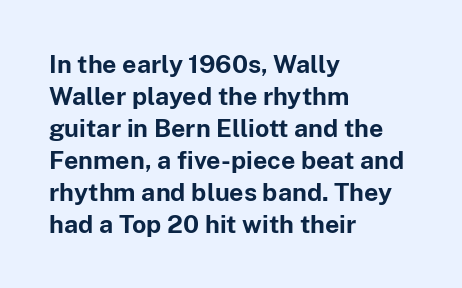
Q: Is the text bold? A: Yes.
Q: Is the text italic (slanted)? A: No, it is upright.
Q: Is the text underlined? A: No.
Q: How is the paragraph aligned? A: Left-aligned.
Q: Is the spacing between letters normal or unusually wide? A: Normal.
Q: Is the spacing between lines tight, normal or loose? A: Normal.
